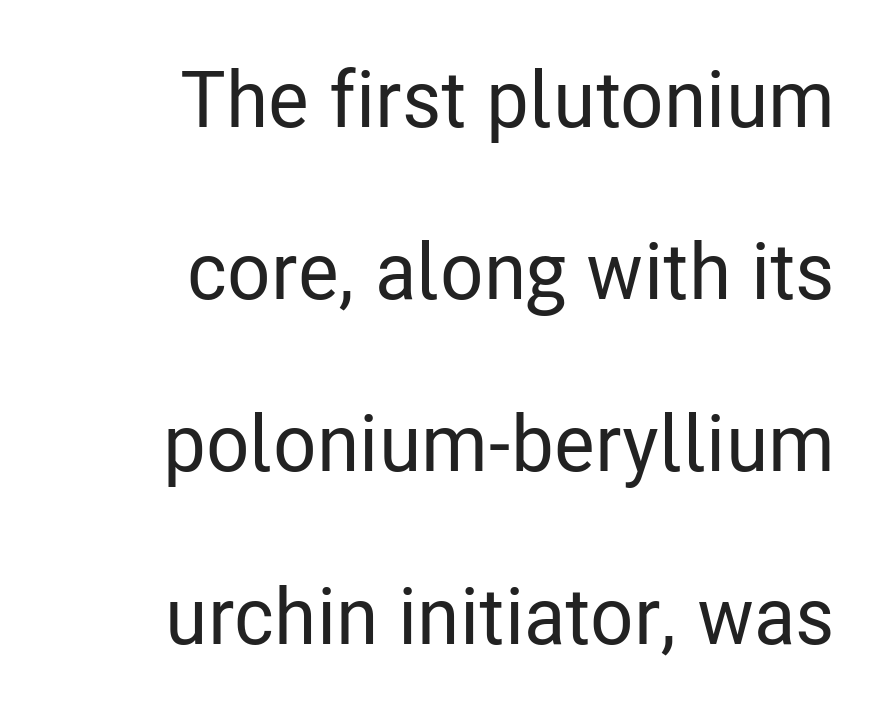
{"serif": "no", "italic": "no", "width": "condensed", "stroke_contrast": "low", "x_height": "medium", "monospaced": "no", "underline": "no", "align": "right", "line_spacing": "loose", "line_spacing_ratio": 2.18, "letter_spacing": "normal", "letter_spacing_em": 0.0, "glyph_px": 79}
